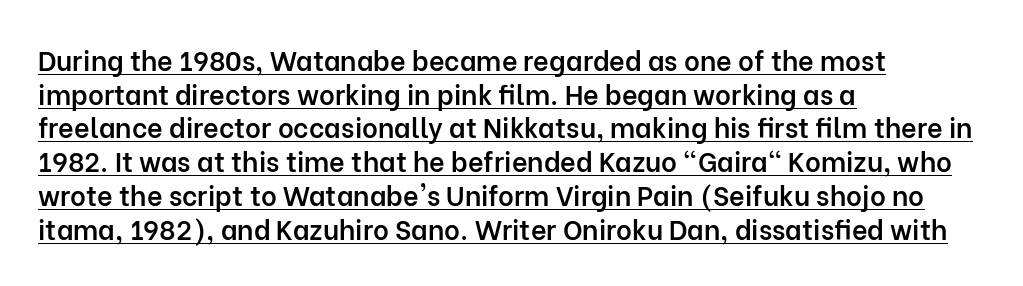
If you drew a ruler down the left edge, every line would touch it. In terms of posture, this sample is upright. Caption: lettering with a line underneath. What stands out about the letter spacing? Nothing — it is the standard amount. Line spacing here is normal.
